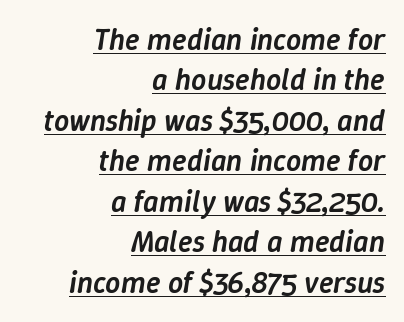
The image shows 30 px semibold type, italic (leaning right); set right-aligned, normal line spacing (1.35x), normal letter spacing, underlined; low stroke contrast and a medium x-height.
